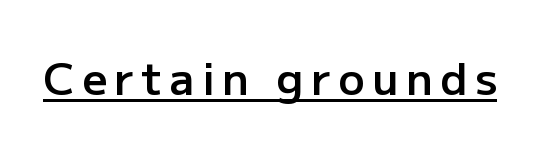
Q: Is the text bold? A: Semi-bold.
Q: Is the text italic (slanted)? A: No, it is upright.
Q: Is the typeface a serif or a sans-serif typeface? A: Sans-serif.
Q: Is the text underlined? A: Yes.
Q: Width (condensed, normal, or wide)? A: Normal.
Q: Stroke contrast? A: Low.
Q: x-height? A: Medium.
Q: Monospaced? A: No.
